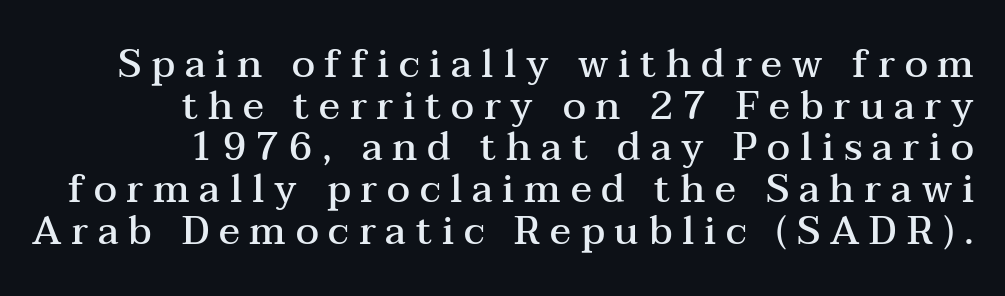
{"serif": "yes", "italic": "no", "bold": "semi", "weight": "semibold", "width": "wide", "stroke_contrast": "medium", "x_height": "medium", "monospaced": "no", "underline": "no", "align": "right", "line_spacing": "tight", "line_spacing_ratio": 1.07, "letter_spacing": "wide", "letter_spacing_em": 0.25, "glyph_px": 39}
